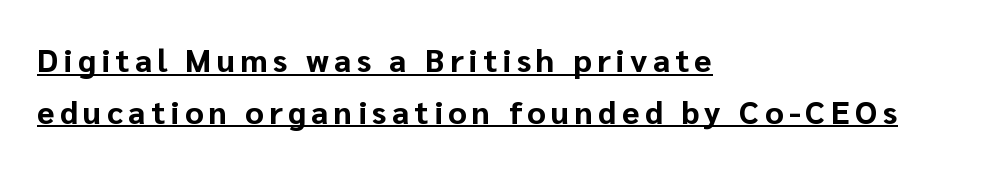
The image shows 32 px bold sans-serif type, upright; set left-aligned, normal line spacing (1.61x), underlined; low stroke contrast and a medium x-height.
